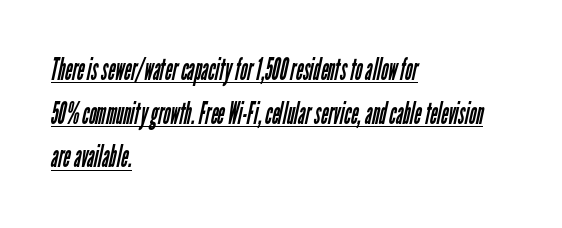
Looks like regular typesetting: each glyph gets only the width it needs. Nothing sits at the stroke ends, so this counts as sans-serif. A baseline rule has been typeset under these characters. Does extra space separate the letters? No, they use regular spacing. Weight class: somewhere from thin through regular. In CSS terms this would be text-align: left.
